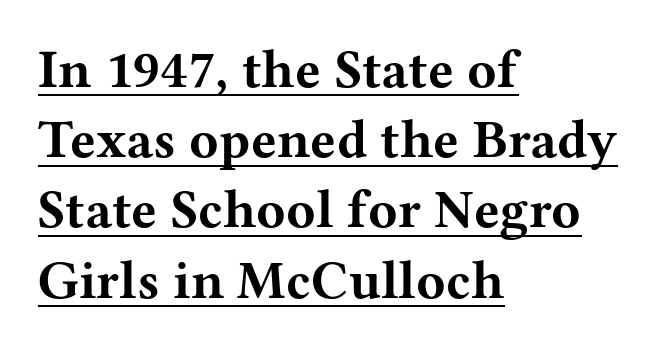
The image shows 54 px bold, wide serif type, upright; set left-aligned, normal line spacing (1.3x), normal letter spacing, underlined; medium stroke contrast and a medium x-height.
